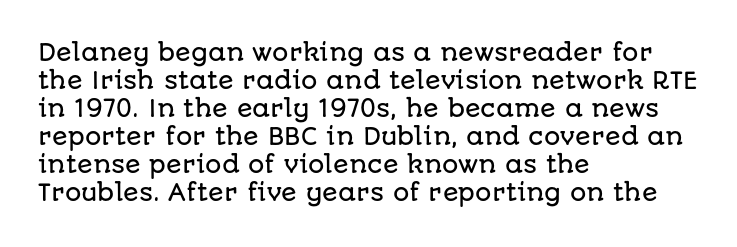
{"italic": "no", "underline": "no", "align": "left", "line_spacing_ratio": 1.22, "letter_spacing": "normal", "letter_spacing_em": 0.0, "glyph_px": 23}
